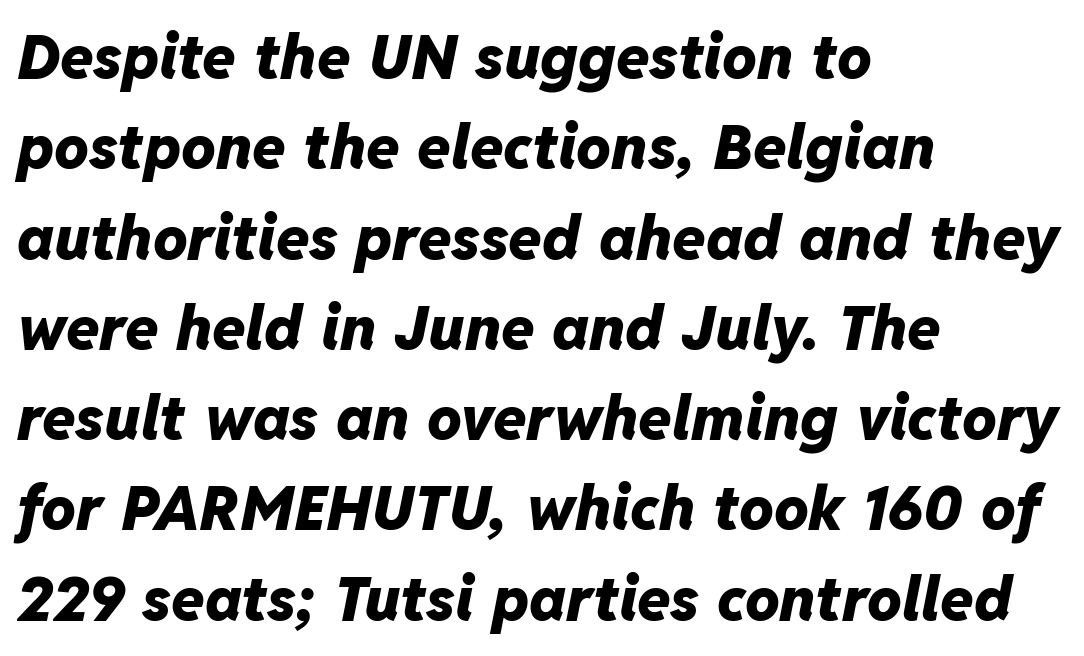
The image shows 61 px heavy type, italic (leaning right); set left-aligned, normal line spacing (1.48x), normal letter spacing, not underlined; low stroke contrast and a medium x-height.
